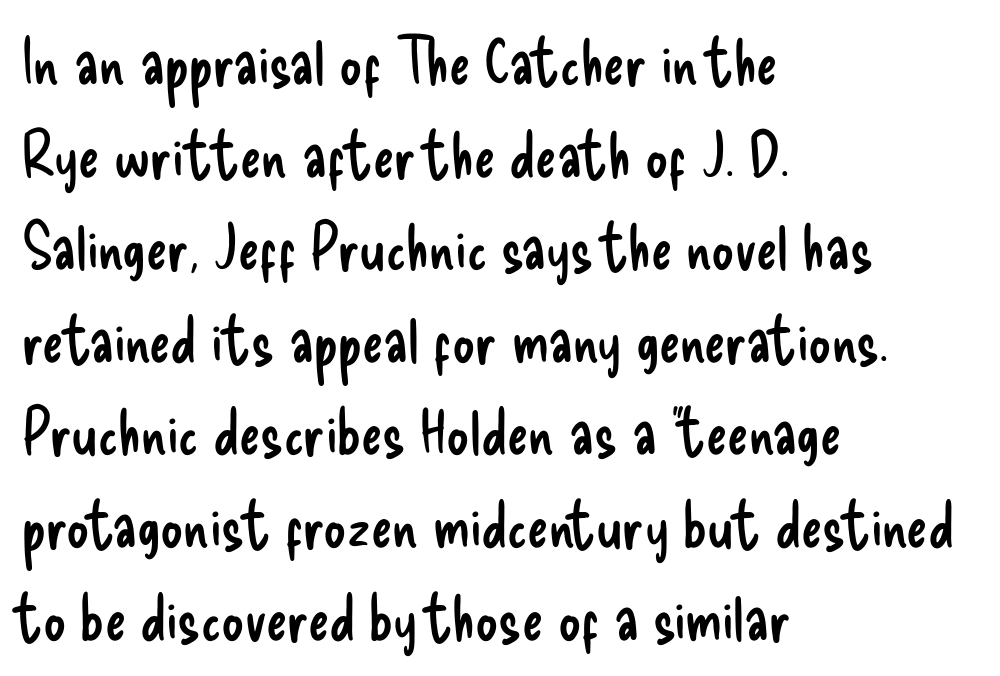
Line starts are locked; line ends wander. The passage shown has conventional tracking throughout. Character widths vary here, with narrow letters taking less room than wide ones. Any mark beneath the type? The region is blank.
